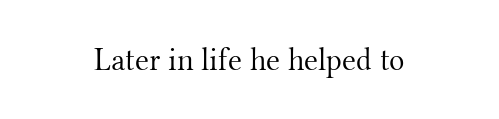
Vertical strokes here are truly vertical. These glyphs show unthickened strokes, regular width or finer. Every row of glyphs is offset so its center matches the block's center. The face used here is proportionally spaced, like ordinary book or web type. Decoration check: the copy has no underline. You can tell from the footed stems that serif type was used.
